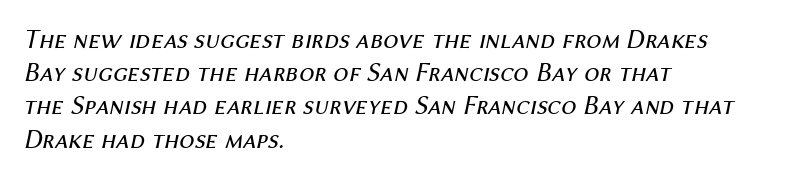
{"italic": "yes", "lean": "right", "slant_degrees": 12, "bold": "no", "underline": "no", "align": "left", "line_spacing_ratio": 1.23, "letter_spacing": "normal", "letter_spacing_em": 0.0, "glyph_px": 27}
